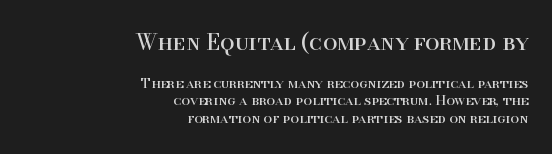
{"italic": "no", "bold": "no", "underline": "no", "align": "right", "line_spacing": "normal", "line_spacing_ratio": 1.27, "letter_spacing": "normal", "letter_spacing_em": 0.0, "larger_block": "first", "size_ratio": 1.64, "glyph_px": 23}
